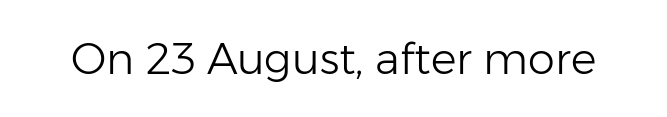
The lettering holds an erect, upright posture throughout. Summary of weight: not heavy and not bold. What stands out about the letter spacing? Nothing — it is the standard amount. The space beneath each line is pristine and unruled.
